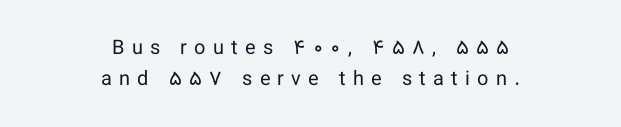
{"italic": "no", "bold": "no", "underline": "no", "align": "center", "line_spacing": "normal", "line_spacing_ratio": 1.53, "letter_spacing": "wide", "letter_spacing_em": 0.36, "glyph_px": 20}
